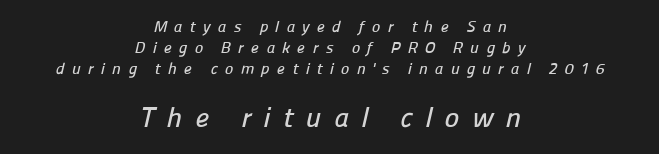
Q: Is the typeface a serif or a sans-serif typeface? A: Sans-serif.
Q: Is the text underlined? A: No.
Q: How is the paragraph aligned? A: Centered.
Q: Is the spacing between letters normal or unusually wide? A: Unusually wide.
Q: Is the spacing between lines tight, normal or loose? A: Normal.
Q: Which block of text is set in a larger size, the first (top) or the second (bottom)? A: The second (bottom) one.
Q: Width (condensed, normal, or wide)? A: Normal.
Q: Stroke contrast? A: Low.
Q: x-height? A: Medium.
Q: Monospaced? A: No.
